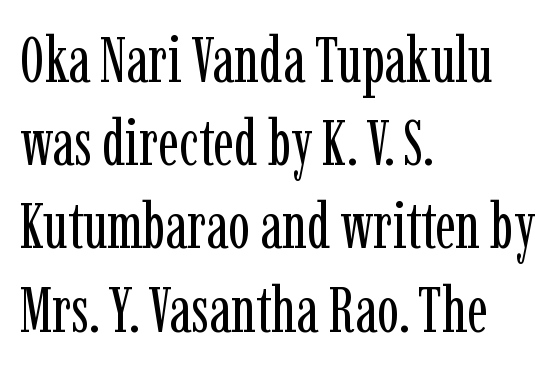
{"serif": "yes", "italic": "no", "bold": "no", "weight": "regular", "width": "condensed", "stroke_contrast": "low", "x_height": "medium", "monospaced": "no", "underline": "no", "align": "left", "line_spacing": "normal", "line_spacing_ratio": 1.28, "letter_spacing": "normal", "letter_spacing_em": 0.0, "glyph_px": 65}
